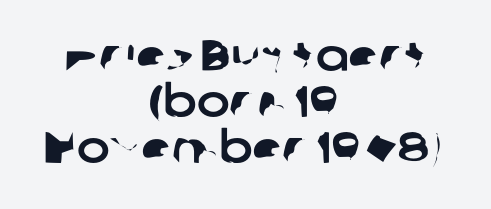
The image shows 44 px sans-serif type; set centered, tight line spacing (1.04x), normal letter spacing, not underlined; low stroke contrast and a medium x-height.
